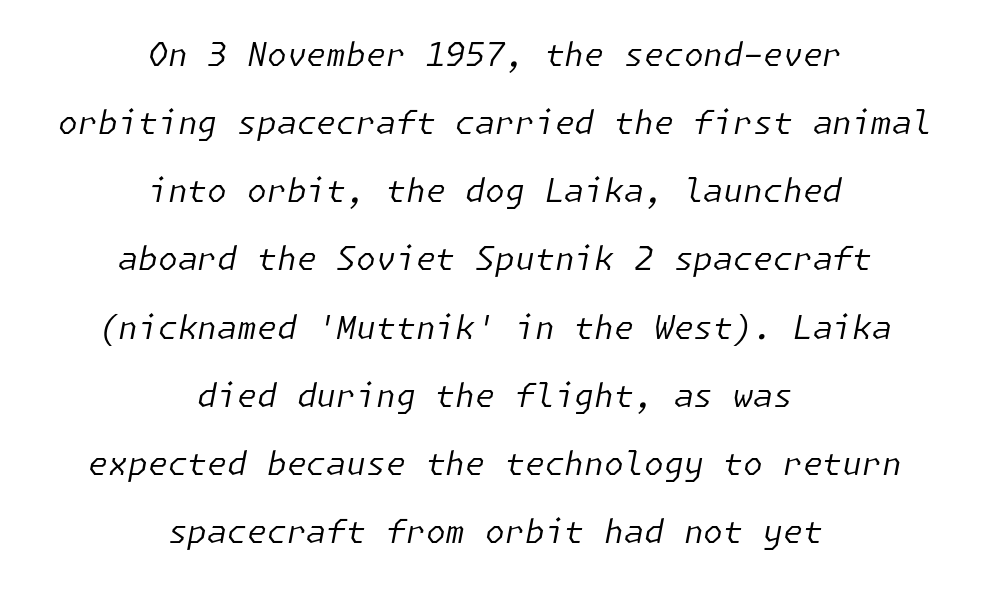
The image shows 32 px regular-weight type, italic (leaning right); set centered, loose line spacing (2.13x), normal letter spacing, not underlined; low stroke contrast and a medium x-height.
